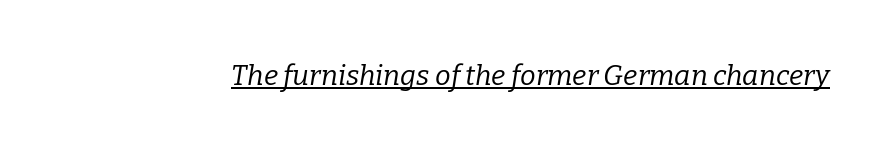
Caption: face not bold, strokes unweighted. Here the designer chose a conventional face with non-uniform glyph widths. Has an underline been added? It has. You could call the tracking neutral — neither tight nor loose. Quick note: italic.
